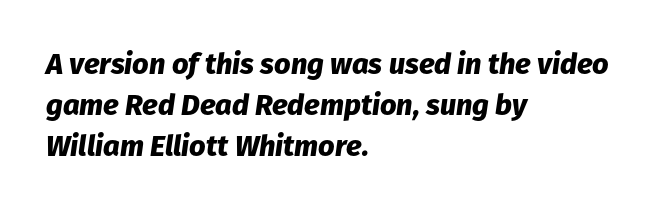
Q: Is the text bold? A: Yes.
Q: Is the text italic (slanted)? A: Yes, it leans right by about 8 degrees.
Q: Is the text underlined? A: No.
Q: How is the paragraph aligned? A: Left-aligned.
Q: Is the spacing between letters normal or unusually wide? A: Normal.
Q: Is the spacing between lines tight, normal or loose? A: Normal.
Q: Width (condensed, normal, or wide)? A: Normal.
Q: Stroke contrast? A: Low.
Q: x-height? A: Medium.
Q: Monospaced? A: No.
